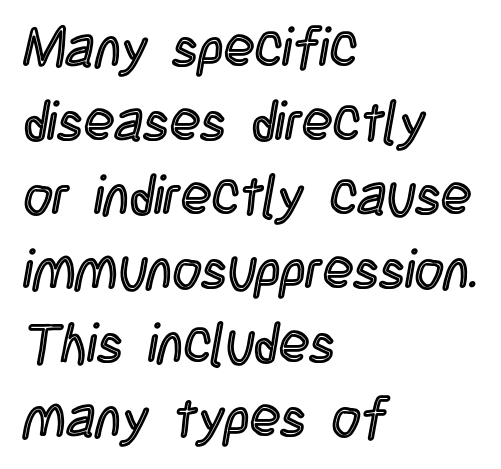
{"width": "condensed", "x_height": "large", "monospaced": "no", "underline": "no", "align": "left", "line_spacing": "normal", "line_spacing_ratio": 1.32, "letter_spacing": "normal", "letter_spacing_em": 0.0, "glyph_px": 56}
